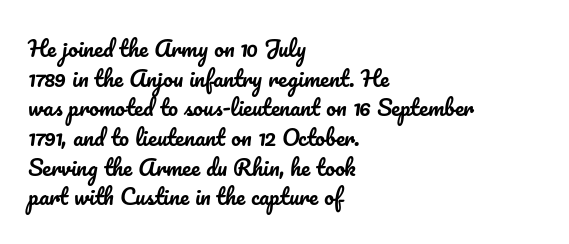
Q: Is the text italic (slanted)? A: Yes.
Q: Is the text underlined? A: No.
Q: How is the paragraph aligned? A: Left-aligned.
Q: Is the spacing between letters normal or unusually wide? A: Normal.
Q: Is the spacing between lines tight, normal or loose? A: Normal.
